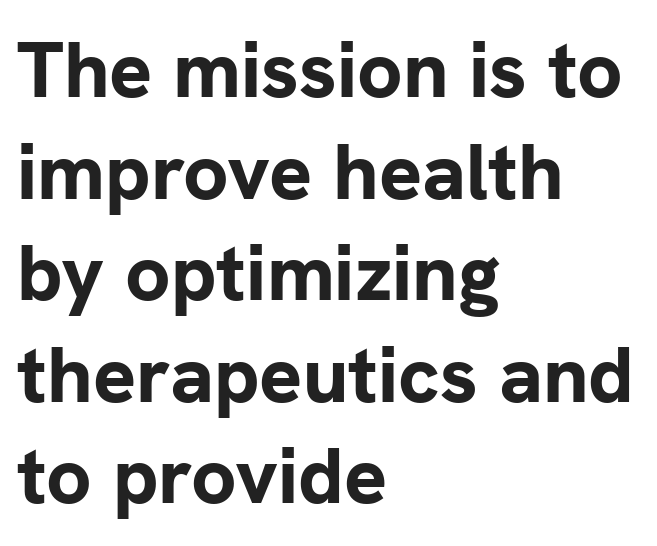
The rendering uses a moderate line-height, typical for paragraphs. How heavy is the stroke? Heavy — this is a bold. The space directly below the letters is spotless. The font family rendered here belongs to the sans-serif group.
